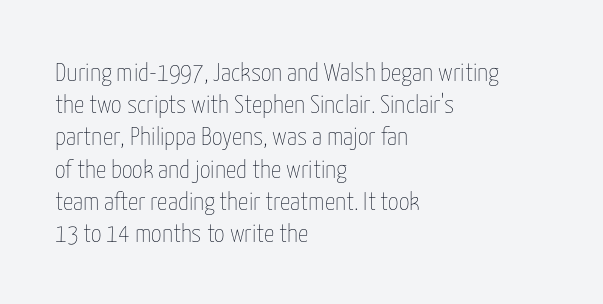
No letter is thick-stroked: the sample isn't bold. The lettering stays uniformly vertical, giving the passage a roman look. This sample uses plain, unmodified letter spacing. These lines stack with their left ends in a neat column. The gap between lines stays unmarked.
